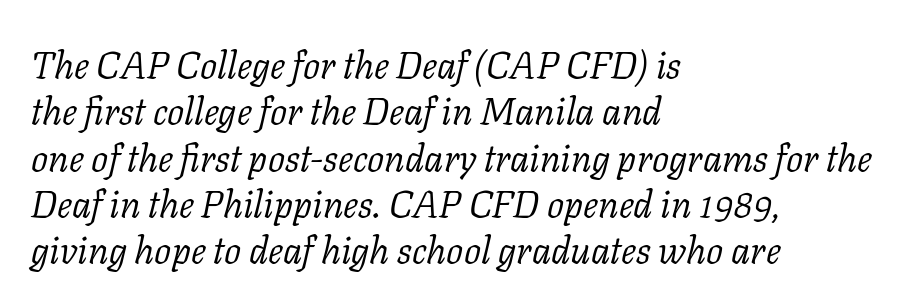
The image shows 38 px light serif type, italic (leaning right); set left-aligned, line spacing 1.22x, normal letter spacing, not underlined; low stroke contrast and a medium x-height.
